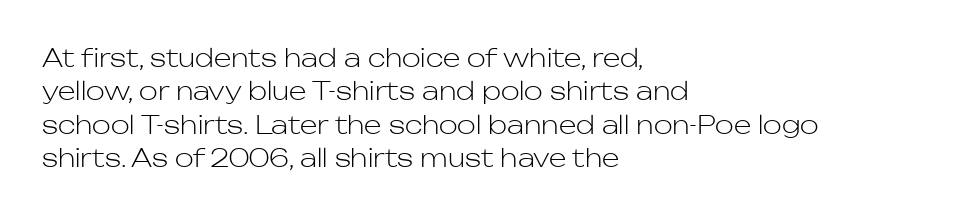
Q: Is the text bold? A: No.
Q: Is the text italic (slanted)? A: No, it is upright.
Q: Is the text underlined? A: No.
Q: How is the paragraph aligned? A: Left-aligned.
Q: Is the spacing between letters normal or unusually wide? A: Normal.
Q: Is the spacing between lines tight, normal or loose? A: Normal.
